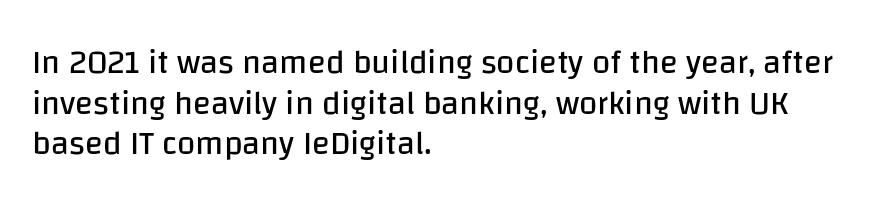
You could not count columns in this text — the font is proportionally spaced. This is the regular roman posture of the typeface. Notice how the passage keeps a crisp vertical edge on the left only. The foot of each line stays bare and open. Short note: letters normally spaced. Bold? No — there's no thickening of the strokes.
